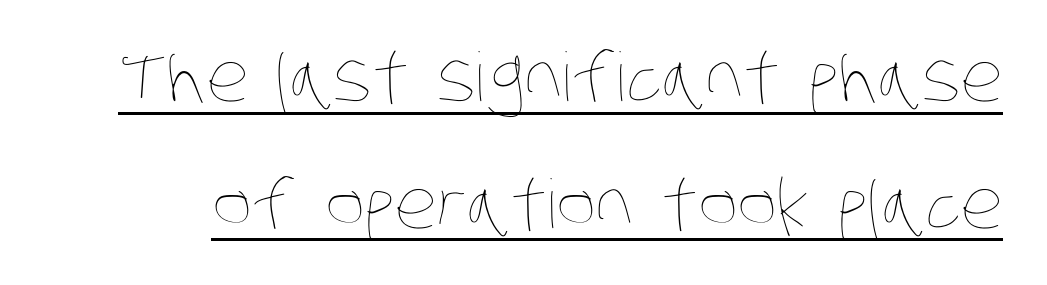
{"bold": "no", "weight": "thin", "width": "condensed", "stroke_contrast": "low", "x_height": "large", "monospaced": "no", "underline": "yes", "line_spacing_ratio": 1.89, "letter_spacing": "normal", "letter_spacing_em": 0.0, "glyph_px": 67}
